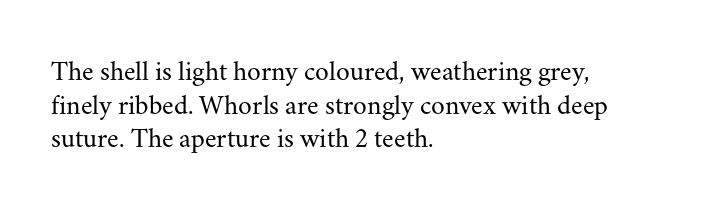
Q: Is the text bold? A: No.
Q: Is the text italic (slanted)? A: No, it is upright.
Q: Is the typeface a serif or a sans-serif typeface? A: Serif.
Q: Is the text underlined? A: No.
Q: How is the paragraph aligned? A: Left-aligned.
Q: Is the spacing between letters normal or unusually wide? A: Normal.
Q: Width (condensed, normal, or wide)? A: Normal.
Q: Stroke contrast? A: Medium.
Q: x-height? A: Small.
Q: Monospaced? A: No.
